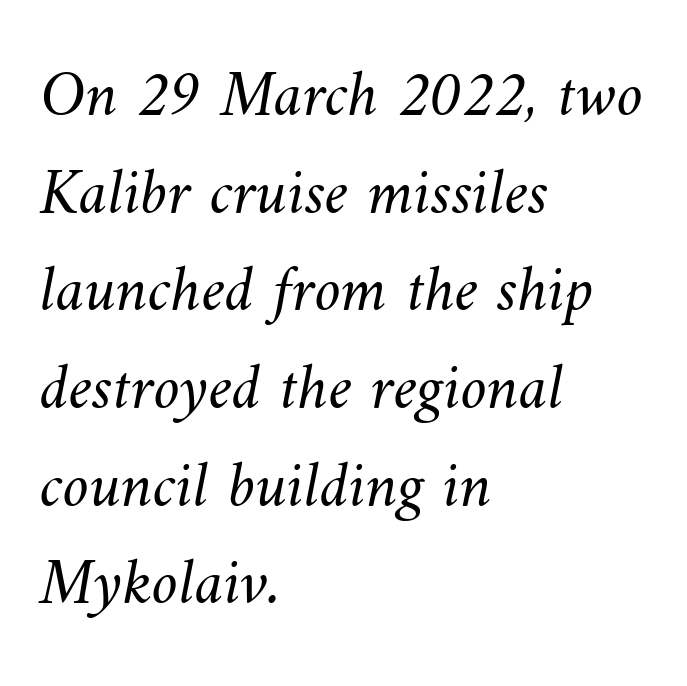
The image shows 66 px light type; set left-aligned, normal line spacing (1.48x), normal letter spacing, not underlined; medium stroke contrast and a small x-height.
